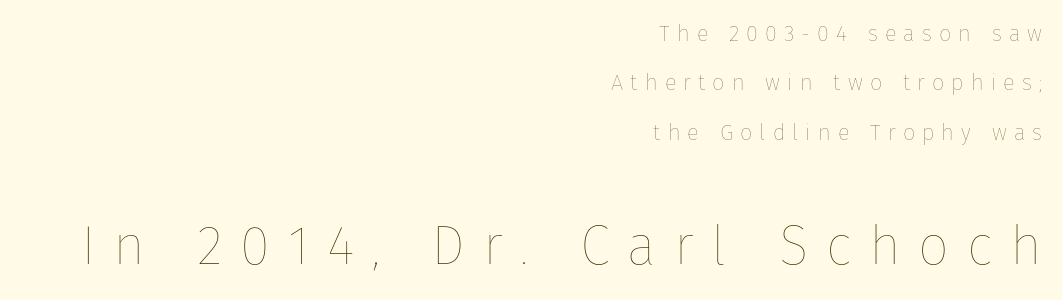
Q: Is the text bold? A: No.
Q: Is the text italic (slanted)? A: No, it is upright.
Q: Is the text underlined? A: No.
Q: How is the paragraph aligned? A: Right-aligned.
Q: Is the spacing between letters normal or unusually wide? A: Unusually wide.
Q: Is the spacing between lines tight, normal or loose? A: Loose.
Q: Which block of text is set in a larger size, the first (top) or the second (bottom)? A: The second (bottom) one.
Q: Width (condensed, normal, or wide)? A: Normal.
Q: Stroke contrast? A: Low.
Q: x-height? A: Medium.
Q: Monospaced? A: No.
